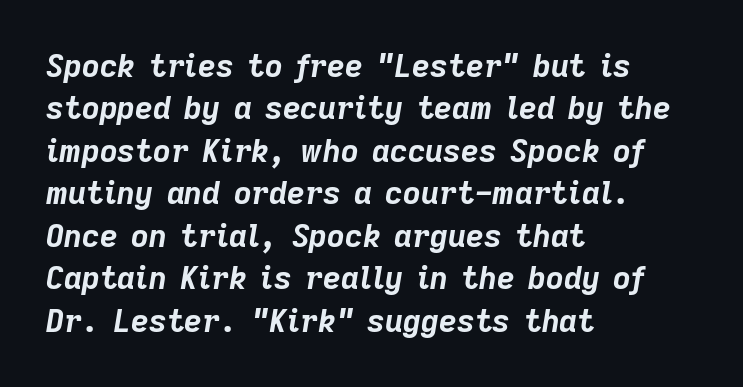
The space beneath each line is pristine and unruled. Default kerning and tracking; the words read as compact shapes. The glyphs have the mass of a bold cut. This sample uses an oblique cut, with every glyph tilted off the vertical. These lines are rendered in a variable-pitch font.
